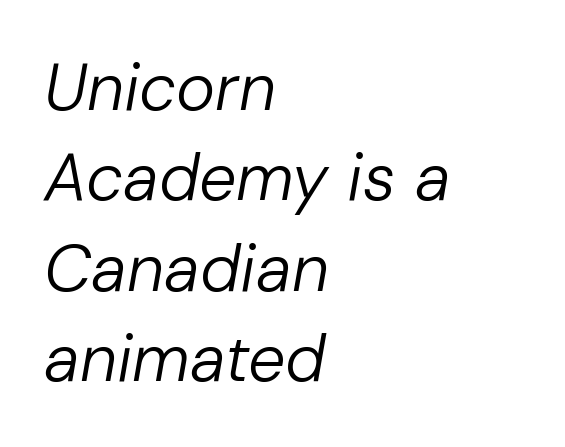
The image shows 66 px regular-weight type, italic (leaning right); set left-aligned, normal line spacing (1.37x), normal letter spacing, not underlined; low stroke contrast and a medium x-height.
